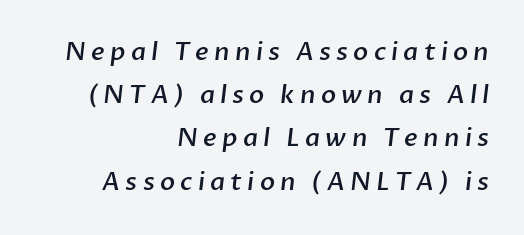
The image shows 25 px text type; set right-aligned, line spacing 1.73x, unusually wide letter spacing (+0.21 em), not underlined.
